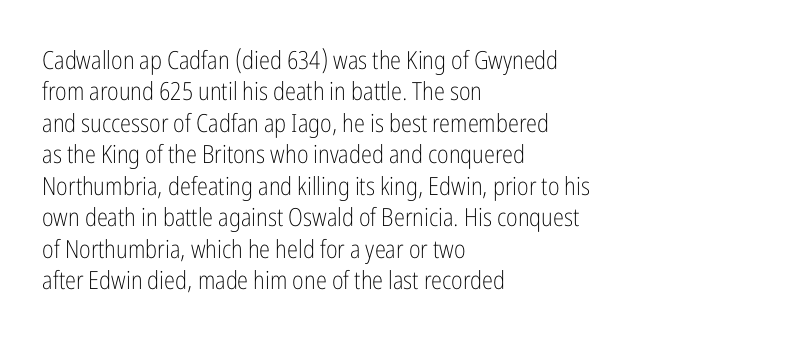
{"italic": "no", "bold": "no", "underline": "no", "align": "left", "line_spacing": "normal", "line_spacing_ratio": 1.26, "letter_spacing": "normal", "letter_spacing_em": 0.0, "glyph_px": 25}
